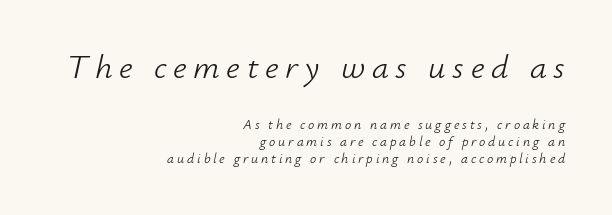
{"italic": "yes", "lean": "right", "slant_degrees": 12, "bold": "no", "weight": "light", "width": "normal", "stroke_contrast": "low", "x_height": "small", "monospaced": "no", "underline": "no", "align": "right", "line_spacing_ratio": 1.22, "letter_spacing": "wide", "letter_spacing_em": 0.2, "larger_block": "first", "size_ratio": 2.43, "glyph_px": 34}
